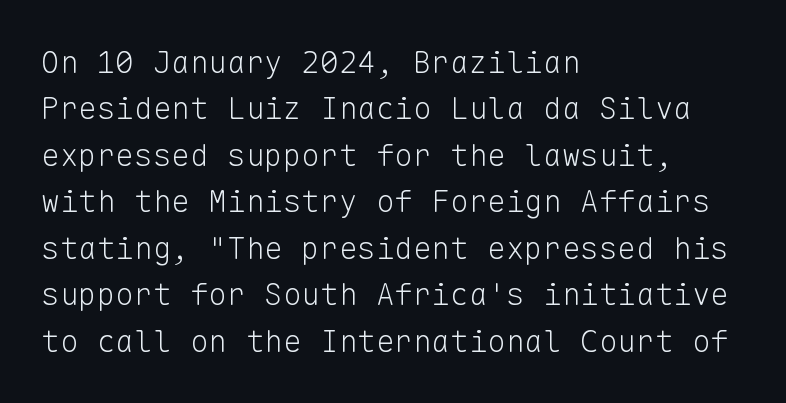
{"serif": "no", "italic": "no", "bold": "no", "weight": "light", "width": "normal", "stroke_contrast": "low", "x_height": "medium", "monospaced": "yes", "underline": "no", "align": "left", "line_spacing": "normal", "line_spacing_ratio": 1.5, "letter_spacing": "normal", "letter_spacing_em": 0.0, "glyph_px": 31}
